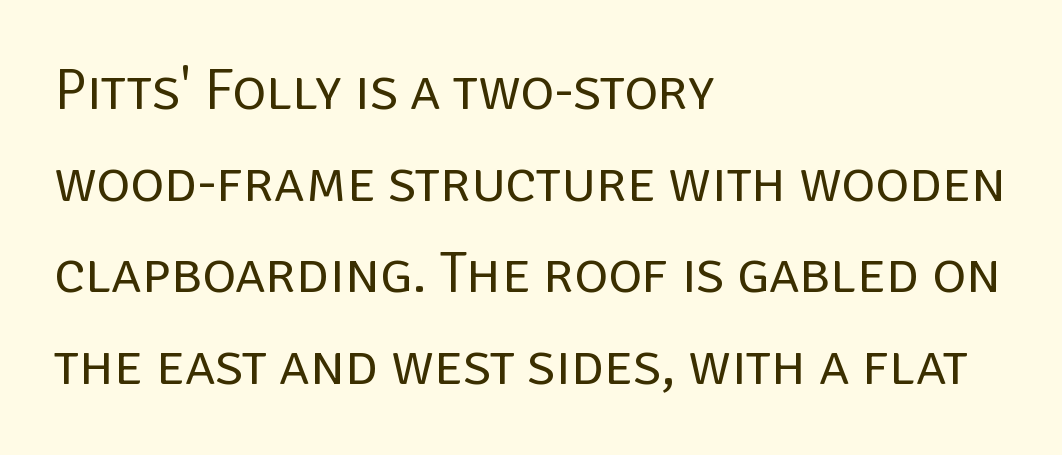
Q: Is the text bold? A: No.
Q: Is the text italic (slanted)? A: No, it is upright.
Q: Is the typeface a serif or a sans-serif typeface? A: Sans-serif.
Q: Is the text underlined? A: No.
Q: How is the paragraph aligned? A: Left-aligned.
Q: Is the spacing between letters normal or unusually wide? A: Normal.
Q: Is the spacing between lines tight, normal or loose? A: Normal.
Q: Width (condensed, normal, or wide)? A: Normal.
Q: Stroke contrast? A: Low.
Q: x-height? A: Large.
Q: Monospaced? A: No.
